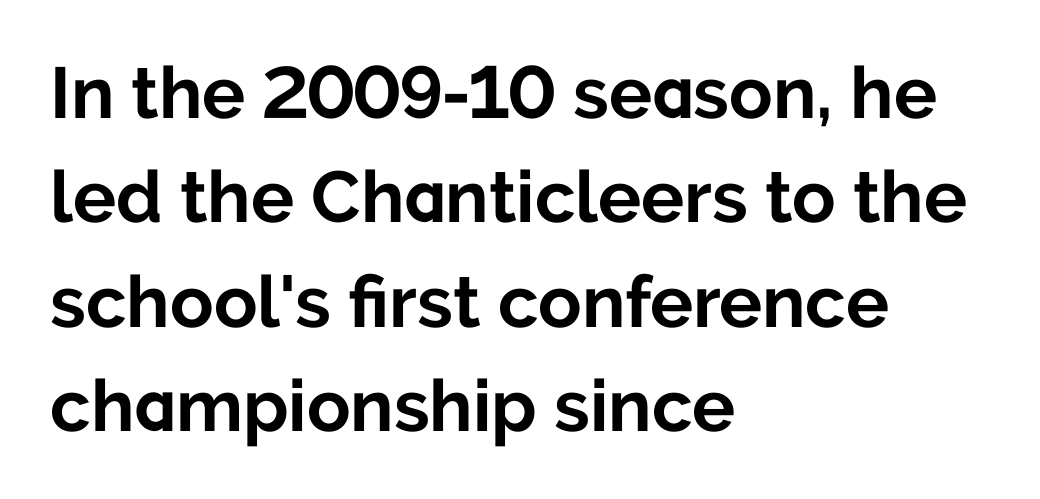
{"serif": "no", "italic": "no", "bold": "yes", "weight": "bold", "width": "normal", "stroke_contrast": "low", "x_height": "medium", "monospaced": "no", "underline": "no", "align": "left", "line_spacing": "normal", "line_spacing_ratio": 1.45, "letter_spacing": "normal", "letter_spacing_em": 0.0, "glyph_px": 72}
